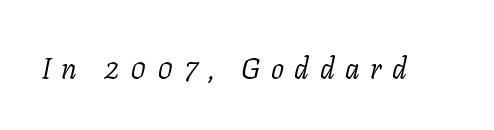
Q: Is the text bold? A: No.
Q: Is the text italic (slanted)? A: Yes, it leans right by about 11 degrees.
Q: Is the typeface a serif or a sans-serif typeface? A: Serif.
Q: Is the text underlined? A: No.
Q: Is the spacing between letters normal or unusually wide? A: Unusually wide.
Q: Width (condensed, normal, or wide)? A: Normal.
Q: Stroke contrast? A: Low.
Q: x-height? A: Medium.
Q: Monospaced? A: No.
